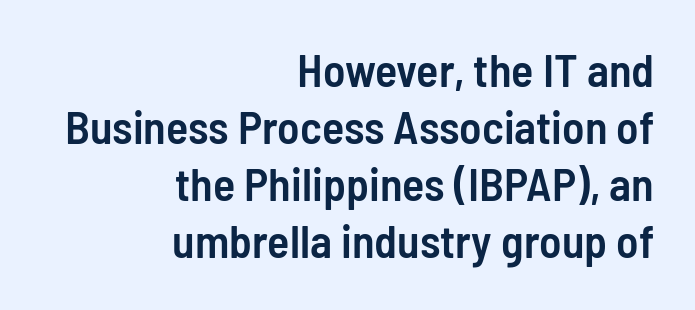
Posture: straight, roman, zero tilt. Think of a printed novel: that variable character pitch is what you see here. Words float on clear page, feet unadorned. Default kerning and tracking; the words read as compact shapes.
